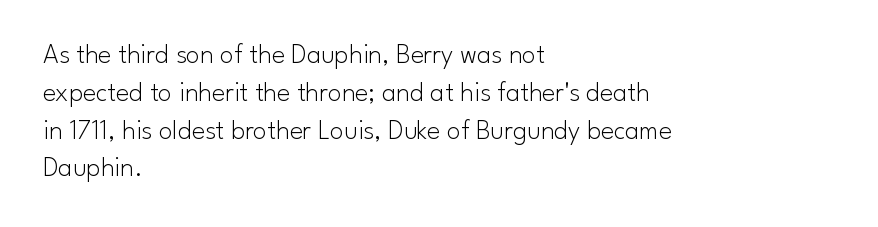
The font is comparable to plain body text, perhaps lighter. The face used here is a sans, in the tradition of grotesques and geometrics. Each row of text sits above clean, open space. Does the lettering tilt? It doesn't — this is upright. A normal amount of white space separates one row of letters from the next.
